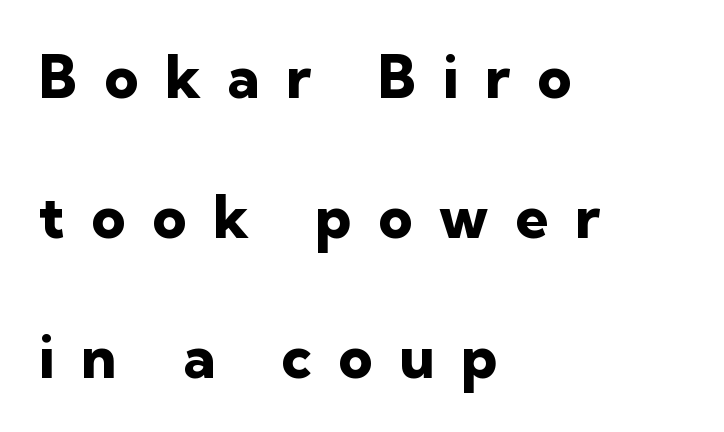
The rendering uses a large line-height, opening up the rows. Where is the straight margin? On the left. Looks like regular typesetting: each glyph gets only the width it needs. Honestly, there is no underline to notice here at all. You can tell it's not italic because the verticals are truly vertical.
